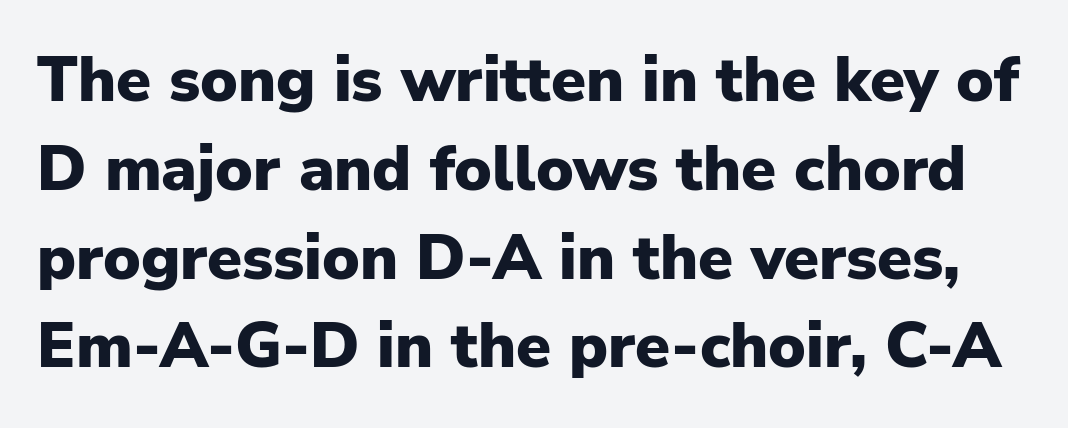
{"serif": "no", "italic": "no", "bold": "yes", "weight": "heavy", "width": "normal", "stroke_contrast": "low", "x_height": "medium", "monospaced": "no", "underline": "no", "line_spacing": "normal", "line_spacing_ratio": 1.41, "letter_spacing": "normal", "letter_spacing_em": 0.0, "glyph_px": 63}
